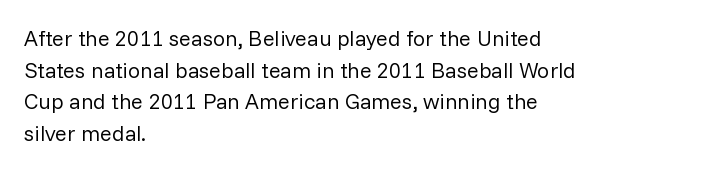
{"italic": "no", "bold": "no", "underline": "no", "align": "left", "line_spacing": "normal", "line_spacing_ratio": 1.44, "letter_spacing": "normal", "letter_spacing_em": 0.0, "glyph_px": 22}
